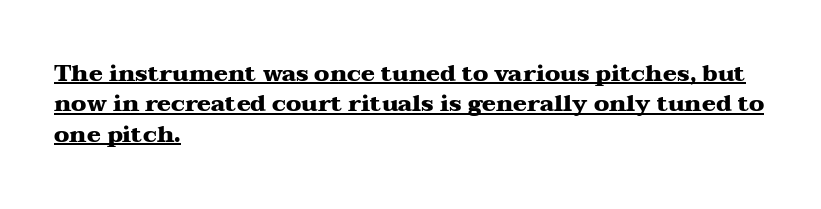
This sample carries an underscore along the baseline area. How are the letters spaced? Ordinarily, with no added tracking. The letters are bold, with thick, heavy strokes. Quick note: interline space is typical. Compared with a centered layout, this one pins lines to the left instead.
